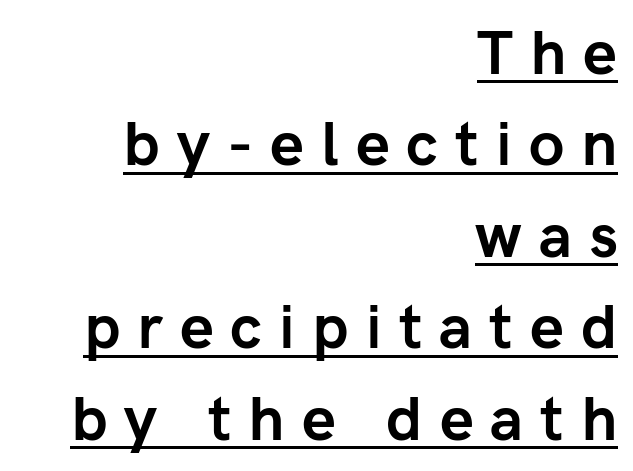
This sample uses an upright cut, with every glyph sitting square on the baseline. Caption: lettering with a line underneath. Observe the wide spacing: letters keep a clear distance from each other. Compared with a flush-left layout, this one pins lines to the opposite, right side. Strokes here are thick enough to call this a true bold.
